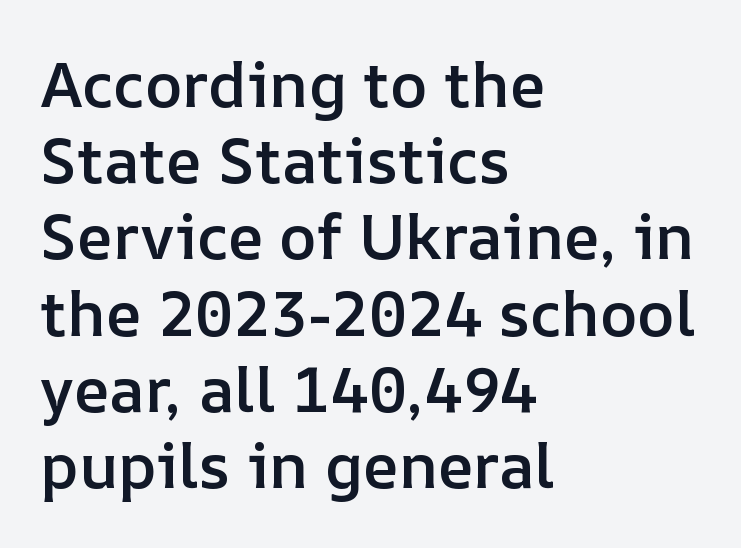
Q: Is the text bold? A: Semi-bold.
Q: Is the text italic (slanted)? A: No, it is upright.
Q: Is the text underlined? A: No.
Q: How is the paragraph aligned? A: Left-aligned.
Q: Is the spacing between letters normal or unusually wide? A: Normal.
Q: Width (condensed, normal, or wide)? A: Normal.
Q: Stroke contrast? A: Low.
Q: x-height? A: Medium.
Q: Monospaced? A: No.
